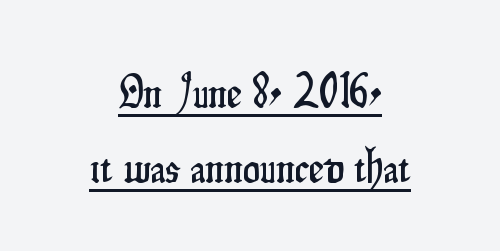
{"serif": "no", "italic": "no", "width": "condensed", "stroke_contrast": "low", "x_height": "small", "monospaced": "no", "underline": "yes", "align": "center", "line_spacing": "normal", "line_spacing_ratio": 1.57, "letter_spacing": "normal", "letter_spacing_em": 0.0, "glyph_px": 48}
